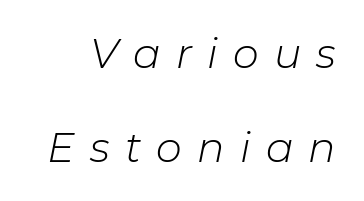
Varying glyph widths throughout — classic text-font behaviour. Inter-character spacing is expanded well beyond the font's built-in metrics. The font is comparable to plain body text, perhaps lighter. Does the leading feel generous? Absolutely, it's lavish. The face used here has a pronounced slope to its letters.
